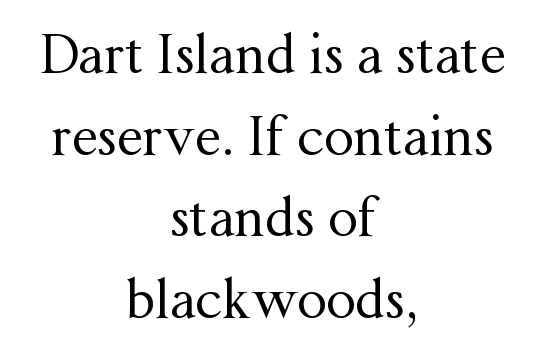
{"serif": "yes", "italic": "no", "bold": "no", "weight": "regular", "width": "normal", "stroke_contrast": "medium", "x_height": "medium", "monospaced": "no", "underline": "no", "align": "center", "line_spacing": "normal", "line_spacing_ratio": 1.54, "letter_spacing": "normal", "letter_spacing_em": 0.0, "glyph_px": 53}
